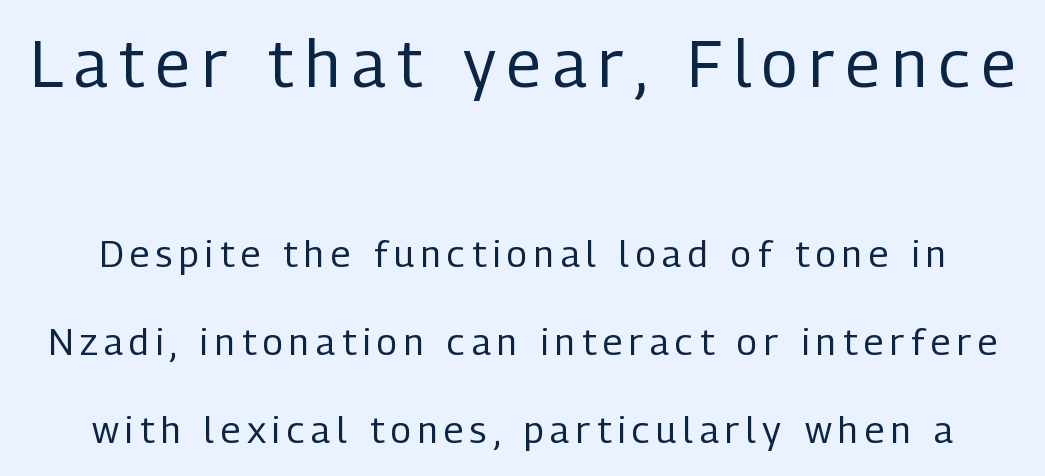
Q: Is the text bold? A: No.
Q: Is the text italic (slanted)? A: No, it is upright.
Q: Is the typeface a serif or a sans-serif typeface? A: Sans-serif.
Q: Is the text underlined? A: No.
Q: Is the spacing between lines tight, normal or loose? A: Loose.
Q: Which block of text is set in a larger size, the first (top) or the second (bottom)? A: The first (top) one.
Q: Width (condensed, normal, or wide)? A: Condensed.
Q: Stroke contrast? A: Low.
Q: x-height? A: Medium.
Q: Monospaced? A: No.
